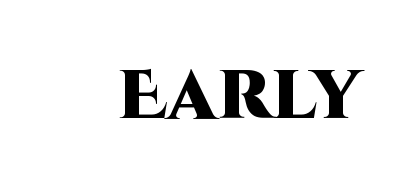
Q: Is the text bold? A: Yes.
Q: Is the text italic (slanted)? A: No, it is upright.
Q: Is the typeface a serif or a sans-serif typeface? A: Sans-serif.
Q: Is the text underlined? A: No.
Q: Is the spacing between letters normal or unusually wide? A: Normal.
Q: Width (condensed, normal, or wide)? A: Normal.
Q: Stroke contrast? A: High.
Q: x-height? A: Large.
Q: Monospaced? A: No.
